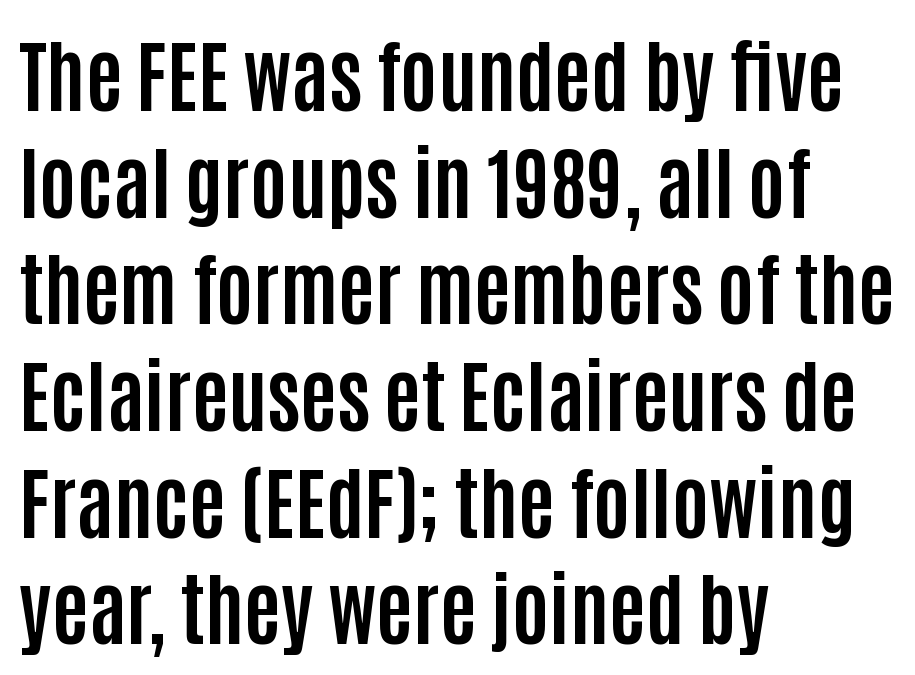
Q: Is the text bold? A: Yes.
Q: Is the text italic (slanted)? A: No, it is upright.
Q: Is the typeface a serif or a sans-serif typeface? A: Sans-serif.
Q: Is the text underlined? A: No.
Q: How is the paragraph aligned? A: Left-aligned.
Q: Is the spacing between letters normal or unusually wide? A: Normal.
Q: Is the spacing between lines tight, normal or loose? A: Normal.
Q: Width (condensed, normal, or wide)? A: Condensed.
Q: Stroke contrast? A: Low.
Q: x-height? A: Large.
Q: Monospaced? A: No.
